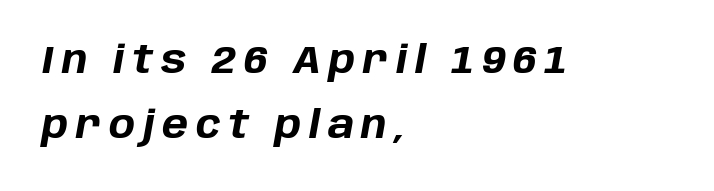
Q: Is the text bold? A: Yes.
Q: Is the text italic (slanted)? A: Yes, it leans right by about 10 degrees.
Q: Is the text underlined? A: No.
Q: How is the paragraph aligned? A: Left-aligned.
Q: Is the spacing between letters normal or unusually wide? A: Unusually wide.
Q: Is the spacing between lines tight, normal or loose? A: Normal.
Q: Width (condensed, normal, or wide)? A: Normal.
Q: Stroke contrast? A: Low.
Q: x-height? A: Large.
Q: Monospaced? A: No.
